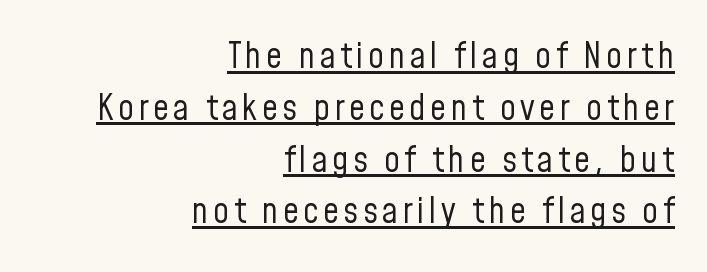
The lettering is marked with a stroke running underneath it. Horizontal alignment here is rightward, an uncommon choice for prose. If you measured baseline to baseline, you'd find a middling distance. The typeface has the unassuming heft of standard copy or less.
